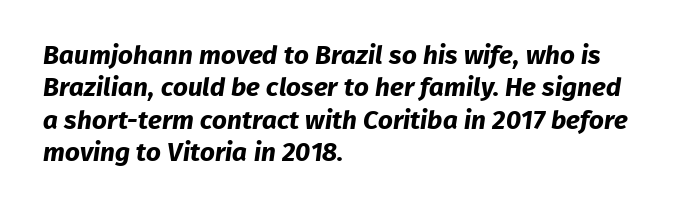
Q: Is the text bold? A: Yes.
Q: Is the text underlined? A: No.
Q: How is the paragraph aligned? A: Left-aligned.
Q: Is the spacing between letters normal or unusually wide? A: Normal.
Q: Is the spacing between lines tight, normal or loose? A: Normal.
